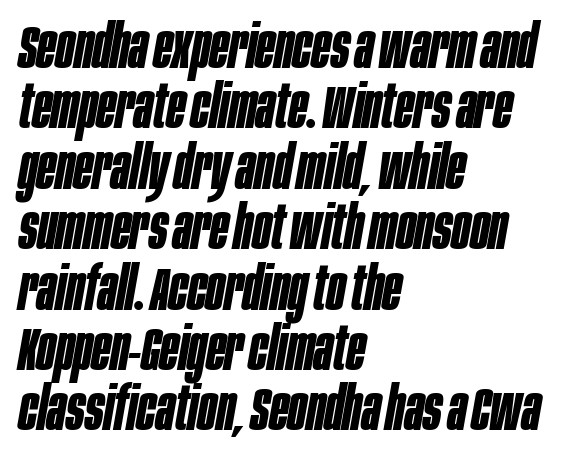
{"italic": "yes", "lean": "right", "slant_degrees": 10, "bold": "yes", "weight": "bold", "width": "condensed", "stroke_contrast": "low", "x_height": "large", "monospaced": "no", "underline": "no", "align": "left", "line_spacing": "tight", "line_spacing_ratio": 0.99, "letter_spacing": "normal", "letter_spacing_em": 0.0, "glyph_px": 61}
